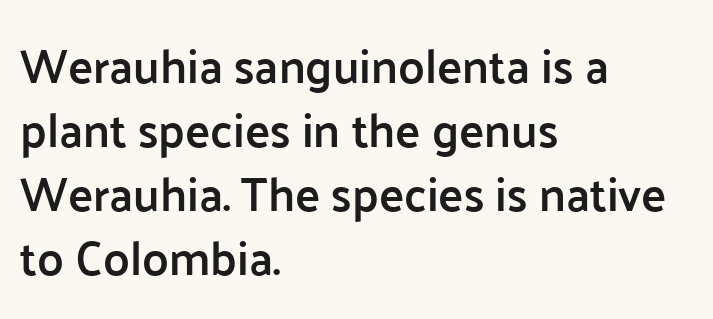
{"serif": "no", "italic": "no", "bold": "semi", "weight": "semibold", "width": "normal", "stroke_contrast": "low", "x_height": "medium", "monospaced": "no", "underline": "no", "align": "left", "line_spacing": "normal", "line_spacing_ratio": 1.36, "letter_spacing": "normal", "letter_spacing_em": 0.0, "glyph_px": 47}
